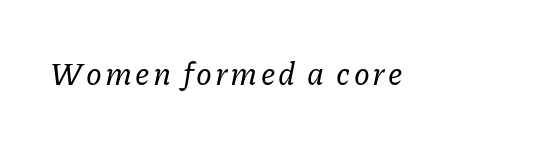
{"serif": "yes", "italic": "yes", "lean": "right", "slant_degrees": 11, "width": "normal", "stroke_contrast": "low", "x_height": "medium", "monospaced": "no", "underline": "no", "glyph_px": 32}
